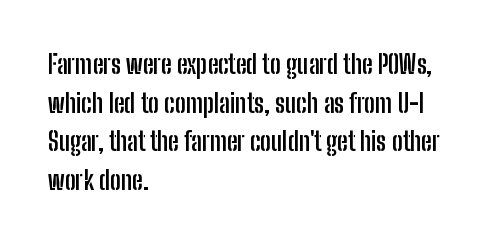
Q: Is the text bold? A: Yes.
Q: Is the text italic (slanted)? A: No, it is upright.
Q: Is the text underlined? A: No.
Q: How is the paragraph aligned? A: Left-aligned.
Q: Is the spacing between letters normal or unusually wide? A: Normal.
Q: Is the spacing between lines tight, normal or loose? A: Normal.
